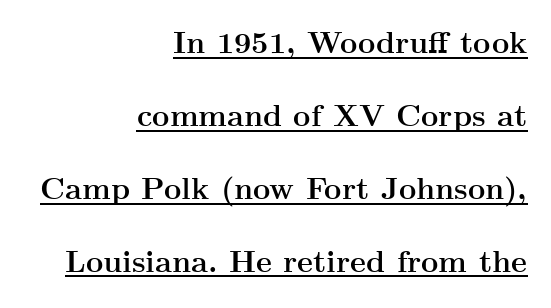
Q: Is the text bold? A: Yes.
Q: Is the text italic (slanted)? A: No, it is upright.
Q: Is the typeface a serif or a sans-serif typeface? A: Serif.
Q: Is the text underlined? A: Yes.
Q: How is the paragraph aligned? A: Right-aligned.
Q: Is the spacing between letters normal or unusually wide? A: Normal.
Q: Is the spacing between lines tight, normal or loose? A: Loose.
Q: Width (condensed, normal, or wide)? A: Wide.
Q: Stroke contrast? A: Medium.
Q: x-height? A: Small.
Q: Monospaced? A: No.
